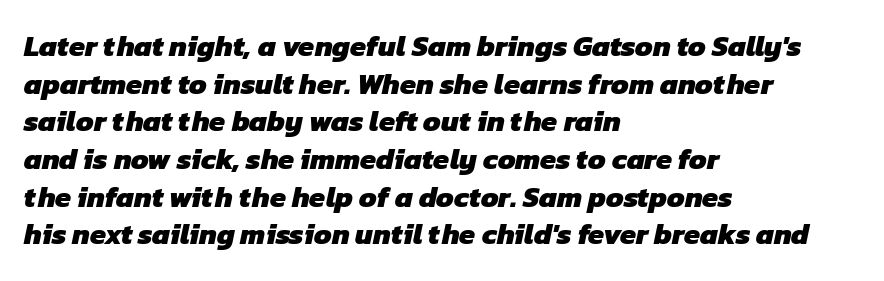
{"serif": "no", "bold": "yes", "weight": "heavy", "width": "normal", "stroke_contrast": "low", "x_height": "medium", "monospaced": "no", "underline": "no", "align": "left", "line_spacing": "normal", "line_spacing_ratio": 1.3, "letter_spacing": "normal", "letter_spacing_em": 0.0, "glyph_px": 29}
